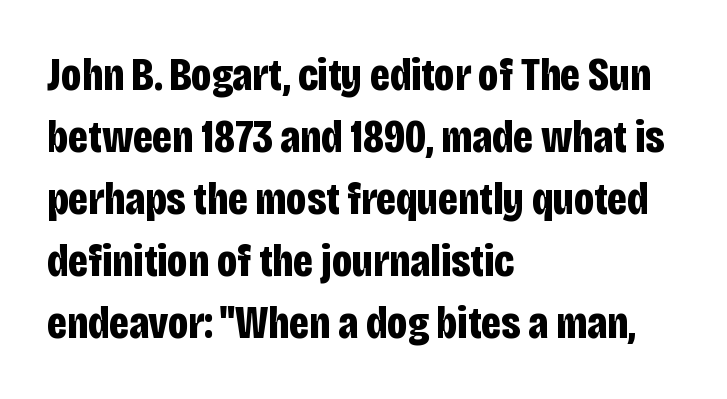
{"serif": "no", "italic": "no", "bold": "yes", "weight": "bold", "width": "condensed", "stroke_contrast": "low", "x_height": "large", "monospaced": "no", "underline": "no", "align": "left", "line_spacing": "normal", "line_spacing_ratio": 1.35, "letter_spacing": "normal", "letter_spacing_em": 0.0, "glyph_px": 46}
